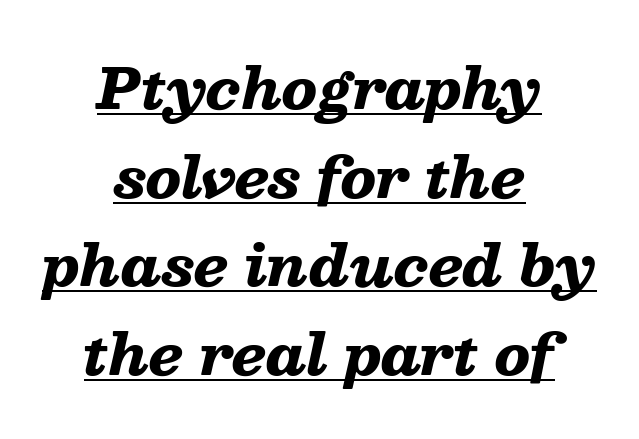
{"italic": "yes", "lean": "right", "slant_degrees": 13, "bold": "yes", "weight": "heavy", "width": "wide", "stroke_contrast": "low", "x_height": "medium", "monospaced": "no", "underline": "yes", "align": "center", "line_spacing": "normal", "line_spacing_ratio": 1.61, "letter_spacing": "normal", "letter_spacing_em": 0.0, "glyph_px": 55}
